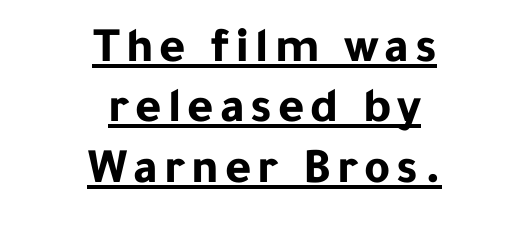
{"serif": "no", "italic": "no", "bold": "yes", "weight": "bold", "width": "normal", "stroke_contrast": "low", "x_height": "medium", "monospaced": "no", "underline": "yes", "align": "center", "line_spacing_ratio": 1.21, "glyph_px": 50}
